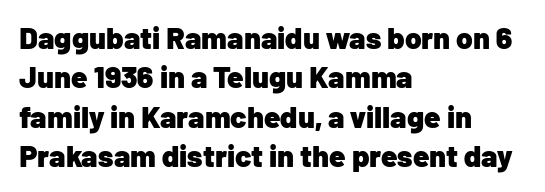
{"serif": "no", "italic": "no", "bold": "yes", "weight": "heavy", "width": "normal", "stroke_contrast": "low", "x_height": "medium", "monospaced": "no", "underline": "no", "align": "left", "line_spacing": "normal", "line_spacing_ratio": 1.31, "letter_spacing": "normal", "letter_spacing_em": 0.0, "glyph_px": 30}
